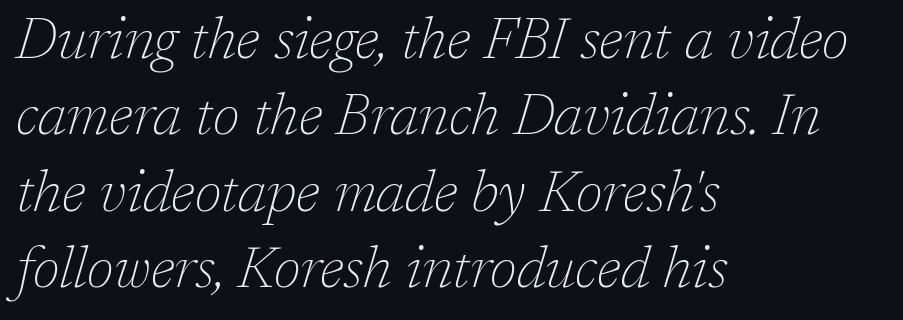
{"serif": "yes", "italic": "yes", "lean": "right", "slant_degrees": 17, "bold": "no", "weight": "thin", "width": "normal", "stroke_contrast": "low", "x_height": "medium", "monospaced": "no", "underline": "no", "align": "left", "line_spacing": "normal", "line_spacing_ratio": 1.34, "letter_spacing": "normal", "letter_spacing_em": 0.0, "glyph_px": 57}
